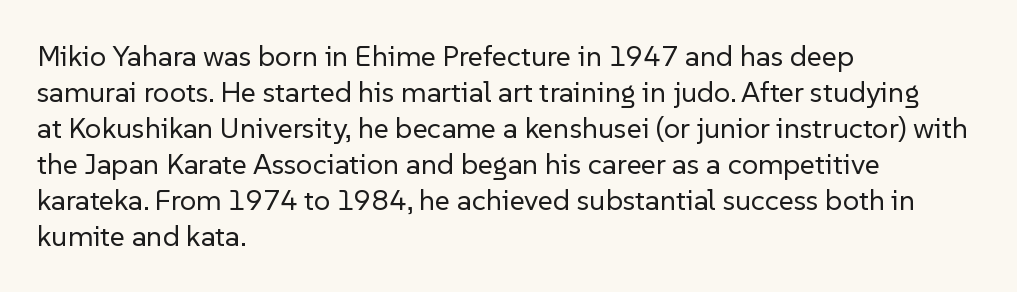
The image shows 29 px regular-weight sans-serif type, upright; set left-aligned, line spacing 1.24x, normal letter spacing, not underlined; low stroke contrast and a medium x-height.
